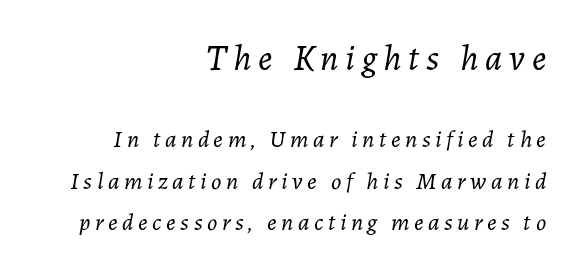
Is the type slanted? Yes — the strokes lean at a clear angle. Spacing verdict: proportional, widths tailored to each character. The ragged edge is on the left, which tells us the setting is flush right. Rule under the text: the space is simply empty. A light-to-regular cut is what we see here. Scale decreases going downward across the two blocks.
